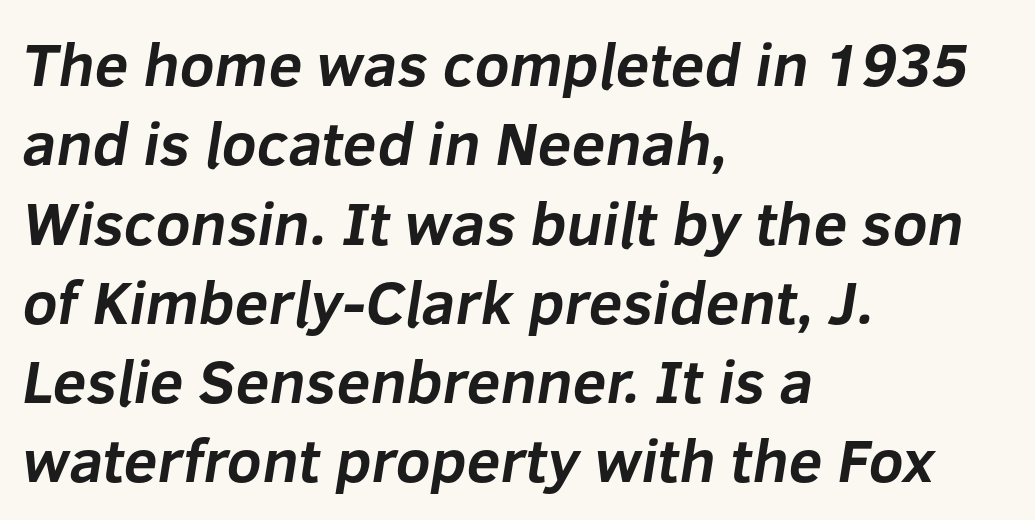
The image shows 61 px bold sans-serif type; set left-aligned, normal line spacing (1.3x), normal letter spacing, not underlined; low stroke contrast and a medium x-height.
